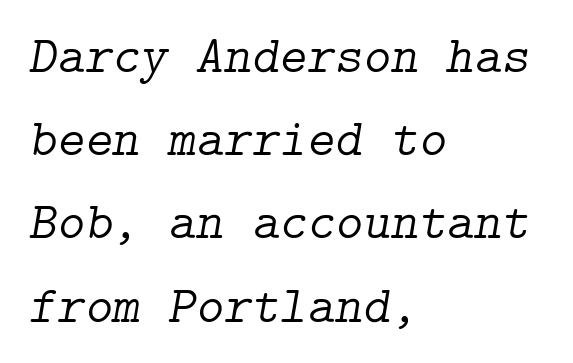
Q: Is the text bold? A: No.
Q: Is the text italic (slanted)? A: Yes, it leans right by about 9 degrees.
Q: Is the typeface a serif or a sans-serif typeface? A: Serif.
Q: Is the text underlined? A: No.
Q: How is the paragraph aligned? A: Left-aligned.
Q: Is the spacing between letters normal or unusually wide? A: Normal.
Q: Is the spacing between lines tight, normal or loose? A: Normal.
Q: Width (condensed, normal, or wide)? A: Normal.
Q: Stroke contrast? A: Low.
Q: x-height? A: Medium.
